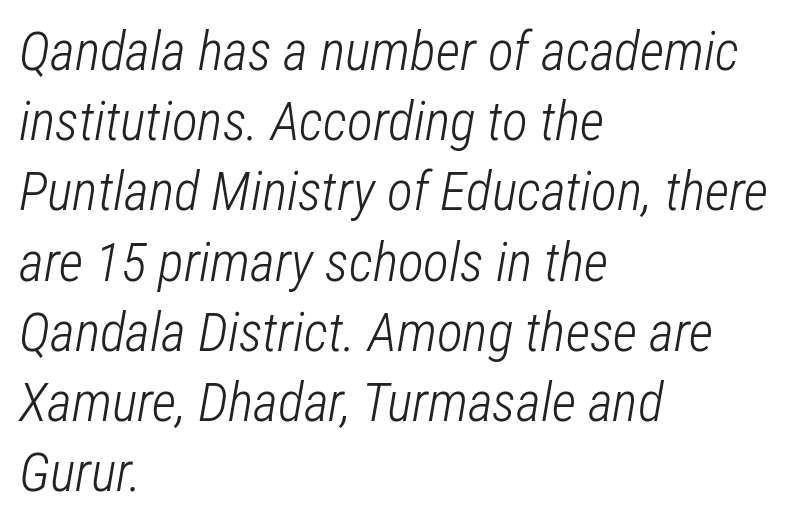
Q: Is the text bold? A: No.
Q: Is the text italic (slanted)? A: Yes, it leans right by about 12 degrees.
Q: Is the text underlined? A: No.
Q: How is the paragraph aligned? A: Left-aligned.
Q: Is the spacing between letters normal or unusually wide? A: Normal.
Q: Is the spacing between lines tight, normal or loose? A: Normal.
Q: Width (condensed, normal, or wide)? A: Condensed.
Q: Stroke contrast? A: Low.
Q: x-height? A: Medium.
Q: Monospaced? A: No.
